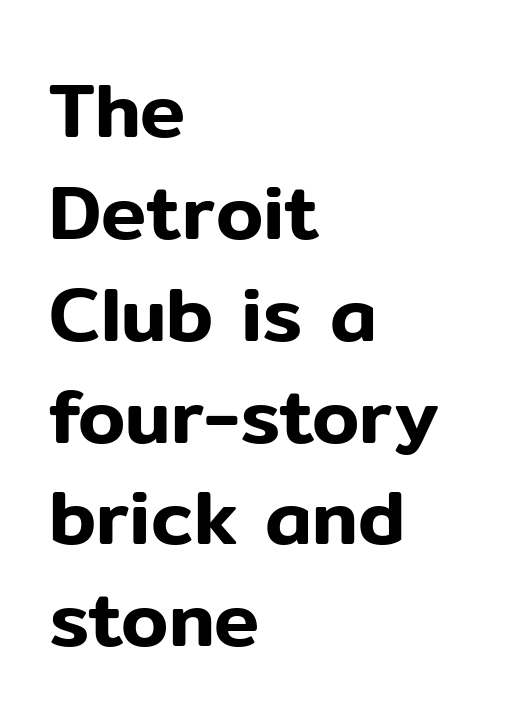
I'd call this a sans setting — the letters go barefoot. Compared with typical paragraphs, the rows here are spaced about the same. The lines are quadded left. Do the letters lean? They stand straight. Looks like regular typesetting: each glyph gets only the width it needs. The letters sit at their default tracking, neither squeezed nor spread.
